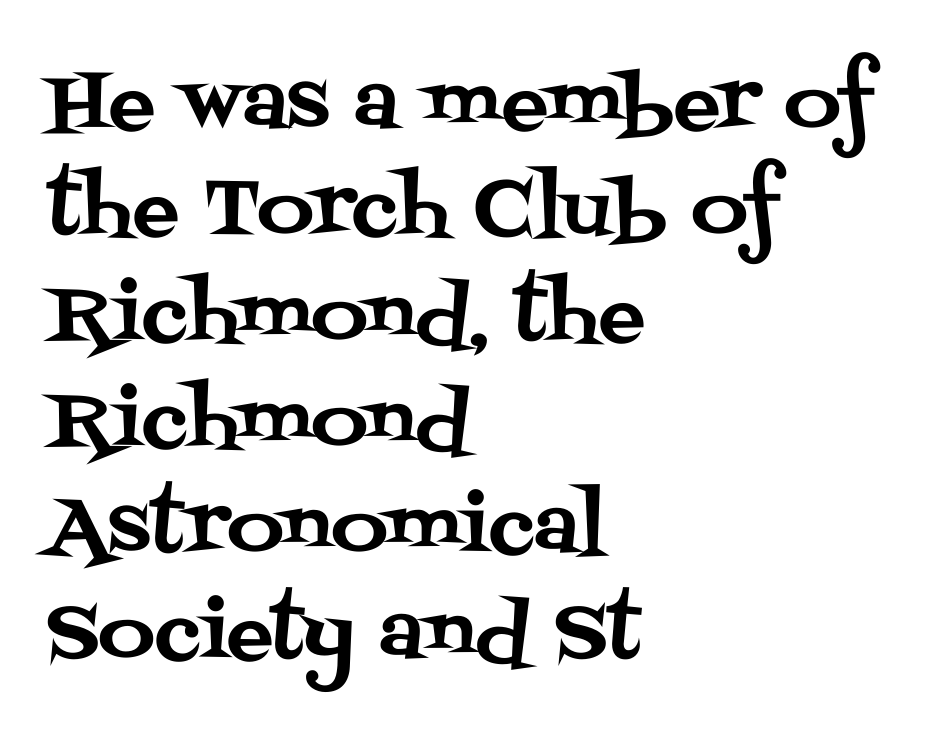
The image shows 78 px serif type, upright; set left-aligned, normal line spacing (1.36x), normal letter spacing, not underlined; medium stroke contrast and a large x-height.
